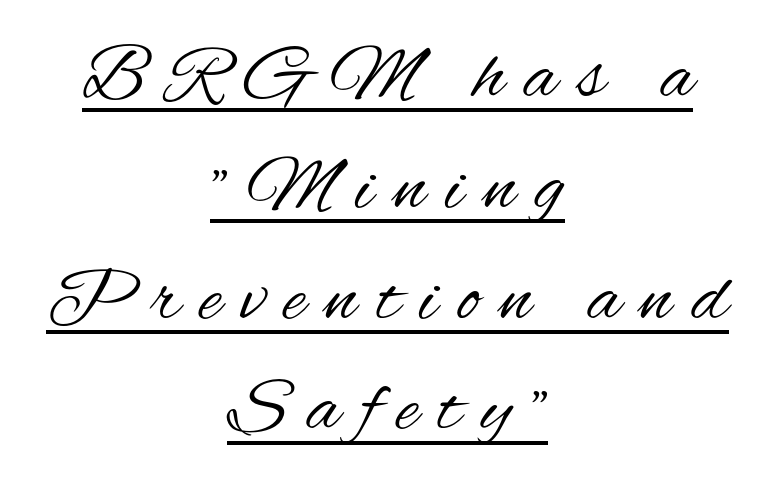
This rendering uses center alignment, leaving both contours irregular but symmetric. Think of a printed novel: that variable character pitch is what you see here. The glyphs in this specimen are sans serif. The designer left line spacing at the default. The horizontal fit of the characters is loose and conspicuously gappy.
